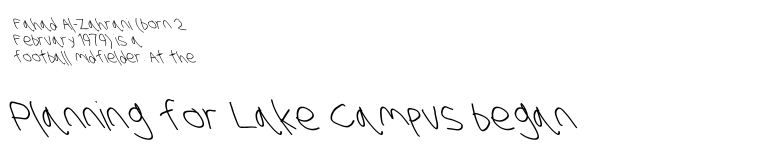
Letterform terminals end flat and unadorned throughout the passage. The lines are packed closely together with very little leading. The passage shown is typed in a proportional face where columns would drift. A clean baseline with only descenders dipping below it. Size hierarchy here favors the trailing block over the leading one. Bold? No — there's no thickening of the strokes.
